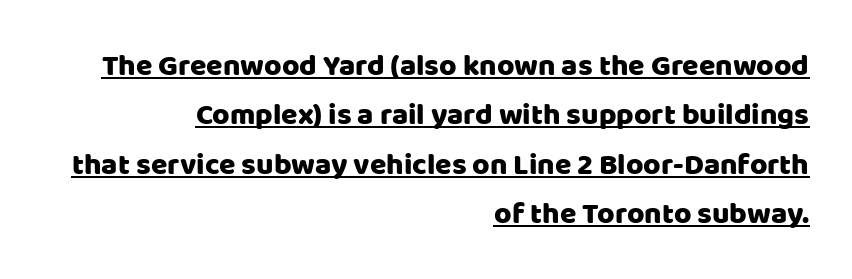
The image shows 30 px sans-serif type, upright; set right-aligned, normal line spacing (1.65x), normal letter spacing, underlined; low stroke contrast and a large x-height.
